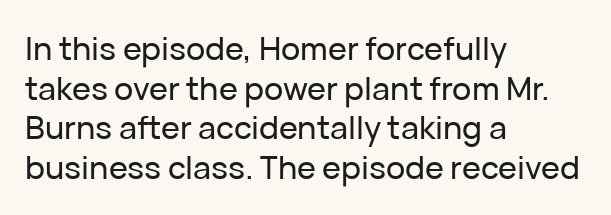
{"serif": "no", "italic": "no", "width": "normal", "stroke_contrast": "low", "x_height": "medium", "monospaced": "no", "underline": "no", "align": "left", "line_spacing_ratio": 1.24, "letter_spacing": "normal", "letter_spacing_em": 0.0, "glyph_px": 32}
